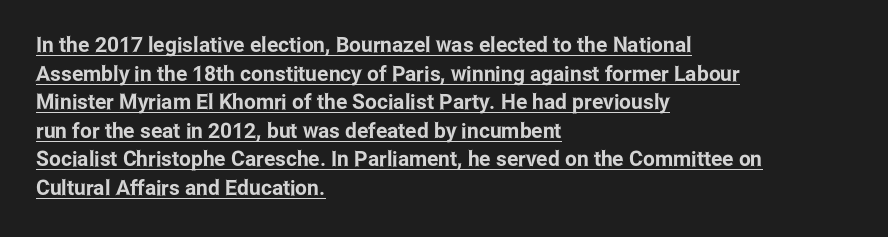
The image shows 21 px text type, upright; set left-aligned, normal line spacing (1.36x), normal letter spacing, underlined.
